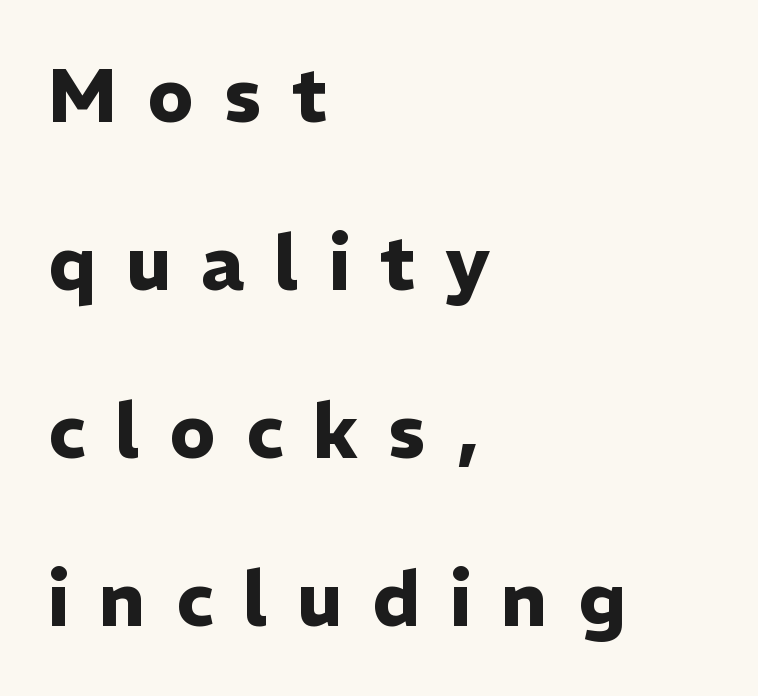
{"serif": "no", "italic": "no", "bold": "yes", "weight": "heavy", "width": "normal", "stroke_contrast": "low", "x_height": "medium", "monospaced": "no", "underline": "no", "align": "left", "line_spacing": "loose", "line_spacing_ratio": 2.24, "letter_spacing": "wide", "letter_spacing_em": 0.4, "glyph_px": 75}
